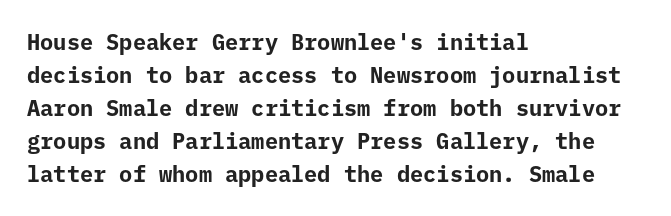
You'd pick this weight for a headline — it's a proper bold. The lettering holds an erect, upright posture throughout. Glance below the letters and you will spot only blank space. Layout note: lines flush left. Characters follow at the spacing the type designer built in. These lines sit exactly where default settings would place them.
